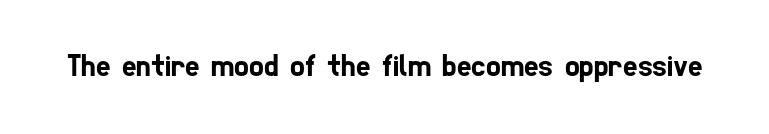
Each word holds together tightly as a unit, with standard inter-letter gaps. Each letter keeps its own natural width here, so spacing adapts to shape. The designer went with a sans here, leaving each stem footless. Has an underline been added? It has not.
